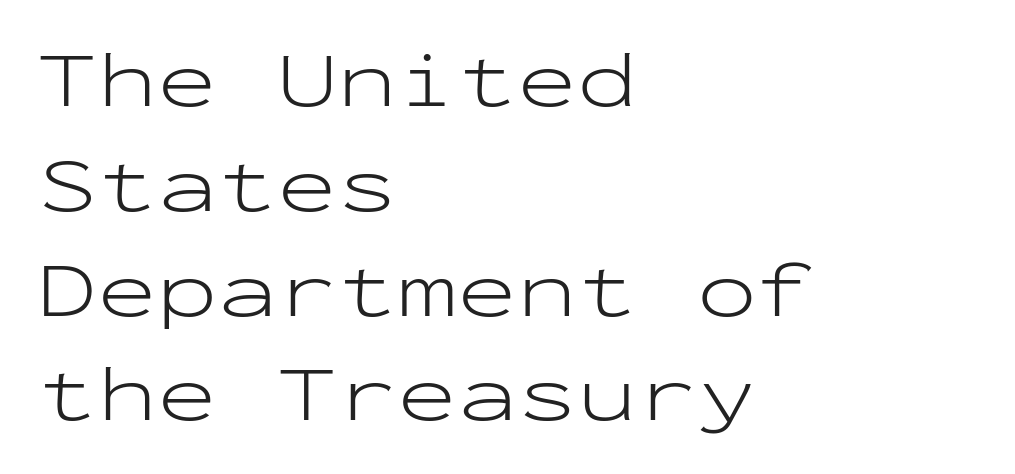
How would I describe the line gaps? Plain and ordinary. The rendering shows plain stroke endings on the letterforms — a sans-serif design. A roman cut, with each character standing at attention. The characters are drawn with everyday or finer stroke widths. Each letter, wide or thin by design, is forced into the same width here.
